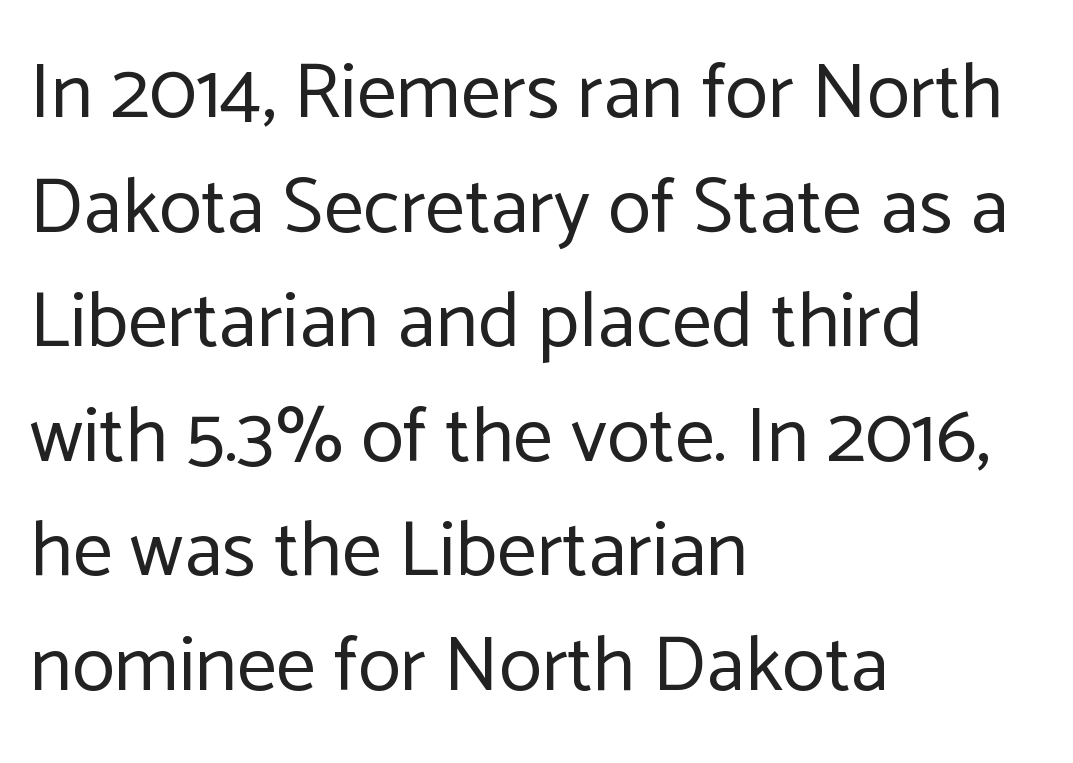
The gaps between neighbouring characters are ordinary and unremarkable. This is the regular roman posture of the typeface. Glance below the letters and you will spot only blank space. The passage shown is typeset with a sans-serif family. The cut favours lightness, reaching ordinary text weight at its darkest. Successive baselines arrive at the customary interval.
